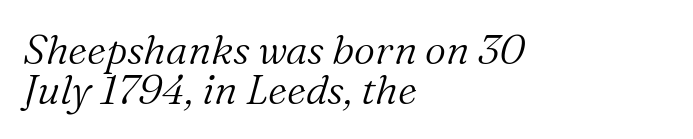
{"serif": "yes", "italic": "yes", "lean": "right", "slant_degrees": 16, "bold": "no", "weight": "light", "width": "normal", "stroke_contrast": "medium", "x_height": "medium", "monospaced": "no", "underline": "no", "align": "left", "line_spacing": "tight", "line_spacing_ratio": 0.98, "letter_spacing": "normal", "letter_spacing_em": 0.0, "glyph_px": 41}
